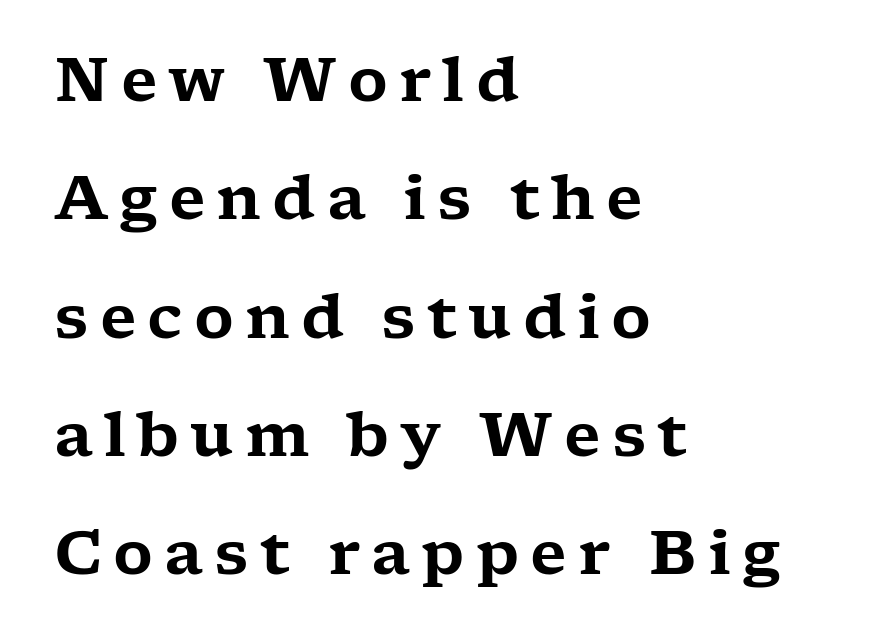
Unlike italic type, these characters show no tilt at all. The rendering uses natural spacing where letterforms have individual widths. The text was rendered using a seriffed face with decorative stroke endings. Where is the straight margin? On the left. The designer dialed line spacing up above the default.
